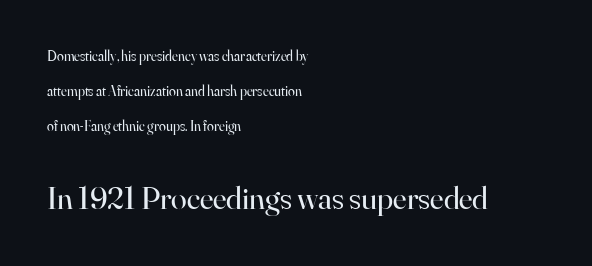
Q: Is the text bold? A: No.
Q: Is the text italic (slanted)? A: No, it is upright.
Q: Is the typeface a serif or a sans-serif typeface? A: Serif.
Q: Is the text underlined? A: No.
Q: How is the paragraph aligned? A: Left-aligned.
Q: Is the spacing between letters normal or unusually wide? A: Normal.
Q: Is the spacing between lines tight, normal or loose? A: Loose.
Q: Which block of text is set in a larger size, the first (top) or the second (bottom)? A: The second (bottom) one.
Q: Width (condensed, normal, or wide)? A: Normal.
Q: Stroke contrast? A: High.
Q: x-height? A: Small.
Q: Monospaced? A: No.
